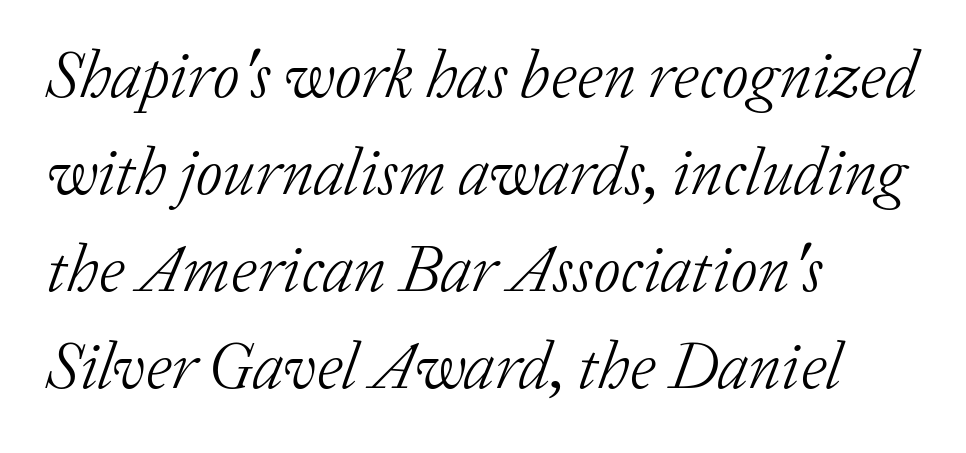
The image shows 66 px light serif type, italic (leaning right); set left-aligned, normal line spacing (1.47x), normal letter spacing, not underlined; low stroke contrast and a medium x-height.
